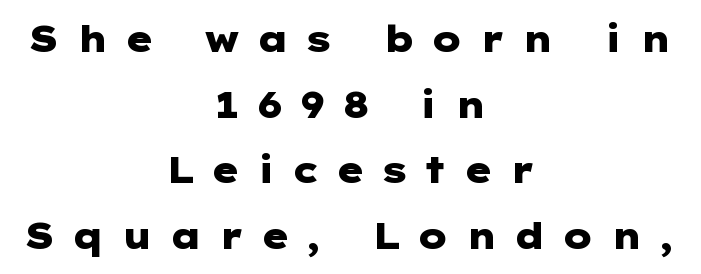
The image shows 36 px heavy, wide sans-serif type, upright; set centered, line spacing 1.82x, unusually wide letter spacing (+0.45 em), not underlined; low stroke contrast and a medium x-height.
